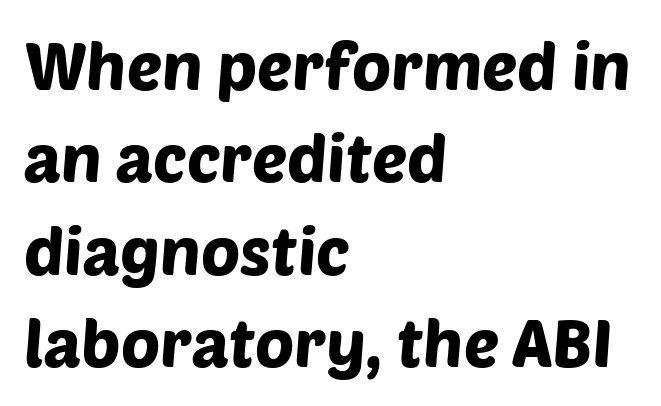
{"serif": "no", "width": "normal", "stroke_contrast": "low", "x_height": "large", "monospaced": "no", "underline": "no", "align": "left", "line_spacing": "normal", "line_spacing_ratio": 1.4, "letter_spacing": "normal", "letter_spacing_em": 0.0, "glyph_px": 66}
